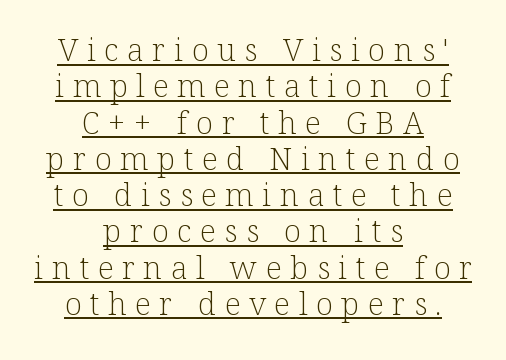
The image shows 31 px light serif type, upright; set centered, line spacing 1.17x, unusually wide letter spacing (+0.28 em), underlined; low stroke contrast and a medium x-height.
